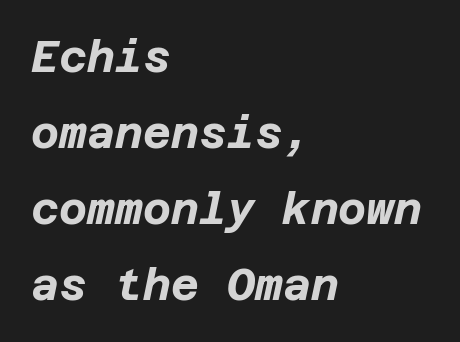
Q: Is the text bold? A: Yes.
Q: Is the text italic (slanted)? A: Yes, it leans right by about 12 degrees.
Q: Is the text underlined? A: No.
Q: How is the paragraph aligned? A: Left-aligned.
Q: Is the spacing between letters normal or unusually wide? A: Normal.
Q: Width (condensed, normal, or wide)? A: Normal.
Q: Stroke contrast? A: Low.
Q: x-height? A: Large.
